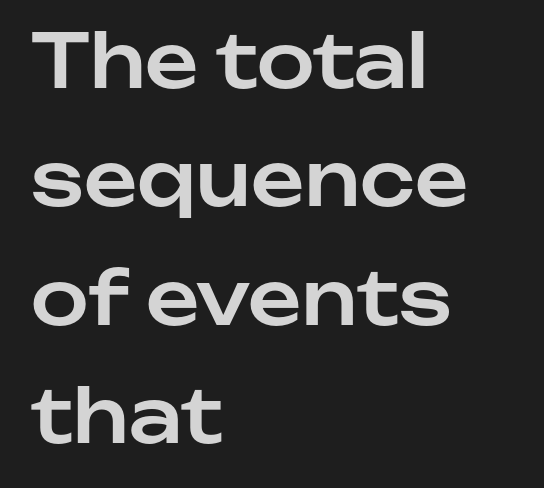
{"serif": "no", "italic": "no", "width": "normal", "stroke_contrast": "low", "x_height": "medium", "monospaced": "no", "underline": "no", "align": "left", "line_spacing": "normal", "line_spacing_ratio": 1.6, "letter_spacing": "normal", "letter_spacing_em": 0.0, "glyph_px": 74}
